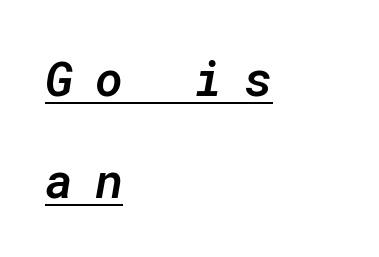
The image shows 48 px semibold type, italic (leaning right), monospaced; set left-aligned, loose line spacing (2.12x), unusually wide letter spacing (+0.45 em), underlined; low stroke contrast and a medium x-height.
